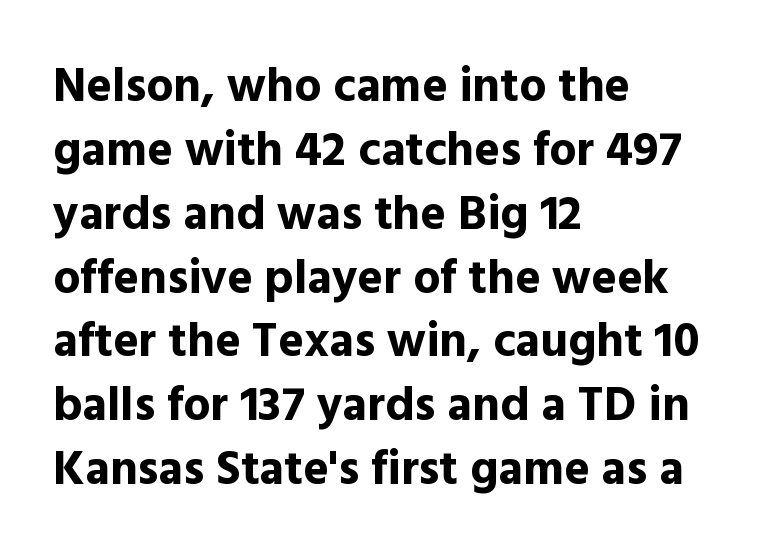
The image shows 48 px bold sans-serif type, upright; set left-aligned, normal line spacing (1.33x), normal letter spacing, not underlined; a medium x-height.
